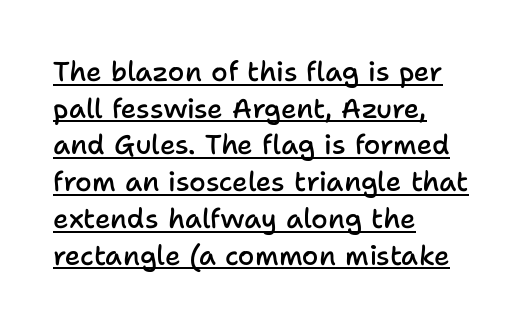
The rendered words wear a rule along their underside. The typesetter chose a ragged-right arrangement here. Summary of weight: moderately heavy, a semibold. If you drew a line through each stem, it would be perfectly vertical.
